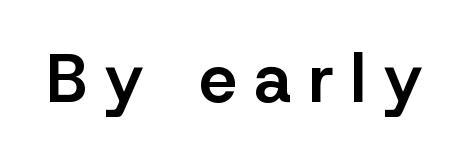
The image shows 68 px semibold sans-serif type, upright; set unusually wide letter spacing (+0.25 em), not underlined; low stroke contrast and a medium x-height.
